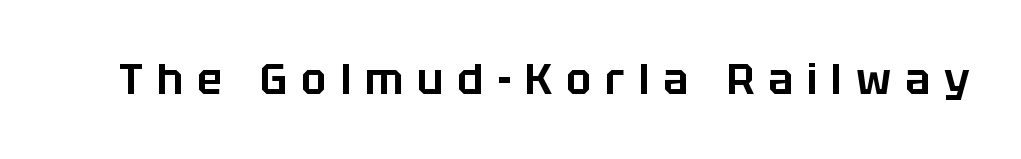
{"serif": "no", "italic": "no", "width": "normal", "stroke_contrast": "low", "x_height": "large", "monospaced": "no", "underline": "no", "letter_spacing": "wide", "letter_spacing_em": 0.33, "glyph_px": 42}
